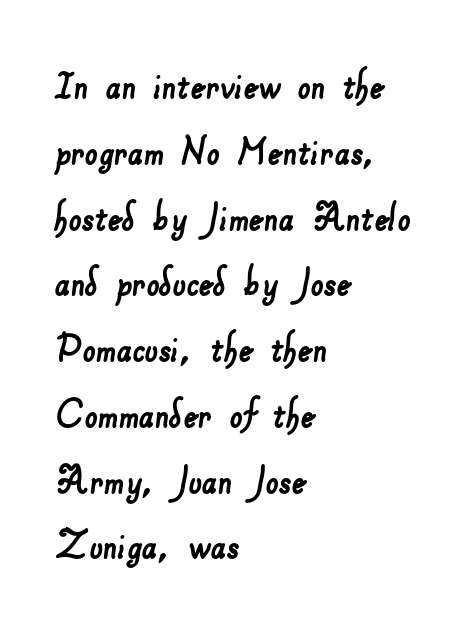
Q: Is the typeface a serif or a sans-serif typeface? A: Sans-serif.
Q: Is the text underlined? A: No.
Q: How is the paragraph aligned? A: Left-aligned.
Q: Is the spacing between letters normal or unusually wide? A: Normal.
Q: Is the spacing between lines tight, normal or loose? A: Normal.
Q: Width (condensed, normal, or wide)? A: Normal.
Q: Stroke contrast? A: Low.
Q: x-height? A: Small.
Q: Monospaced? A: No.
